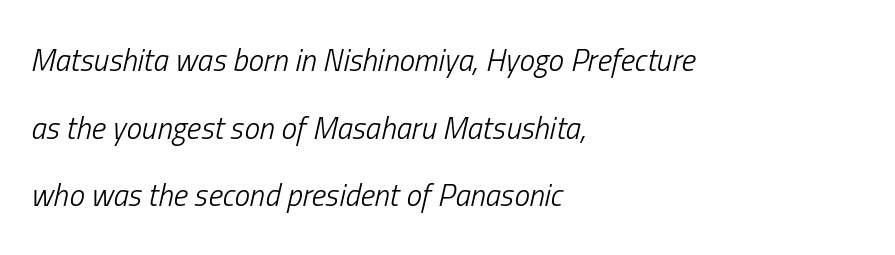
Stems here are at most as thick as an everyday book face. Think of a printed novel: that variable character pitch is what you see here. The axis of the letterforms is tilted away from vertical. The foot of each line stays bare and open.
